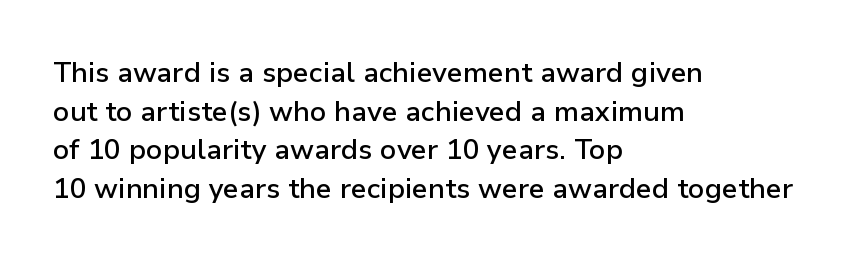
Q: Is the text bold? A: Semi-bold.
Q: Is the text italic (slanted)? A: No, it is upright.
Q: Is the typeface a serif or a sans-serif typeface? A: Sans-serif.
Q: Is the text underlined? A: No.
Q: How is the paragraph aligned? A: Left-aligned.
Q: Is the spacing between letters normal or unusually wide? A: Normal.
Q: Is the spacing between lines tight, normal or loose? A: Normal.
Q: Width (condensed, normal, or wide)? A: Normal.
Q: Stroke contrast? A: Low.
Q: x-height? A: Medium.
Q: Monospaced? A: No.
